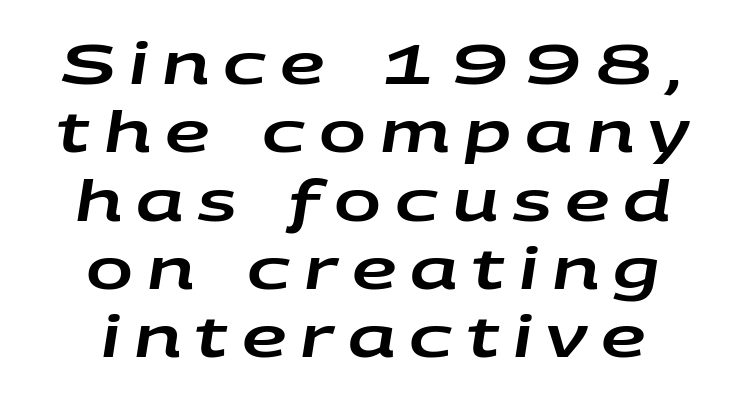
{"italic": "yes", "lean": "right", "slant_degrees": 9, "width": "wide", "stroke_contrast": "low", "x_height": "large", "monospaced": "no", "underline": "no", "align": "center", "line_spacing_ratio": 1.22, "letter_spacing": "wide", "letter_spacing_em": 0.25, "glyph_px": 56}
